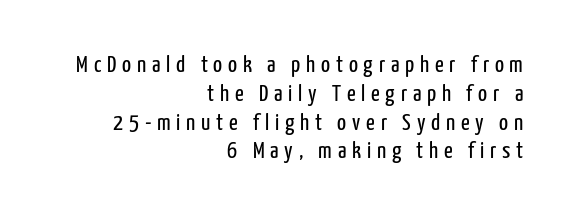
Q: Is the text bold? A: No.
Q: Is the text italic (slanted)? A: No, it is upright.
Q: Is the text underlined? A: No.
Q: How is the paragraph aligned? A: Right-aligned.
Q: Is the spacing between letters normal or unusually wide? A: Unusually wide.
